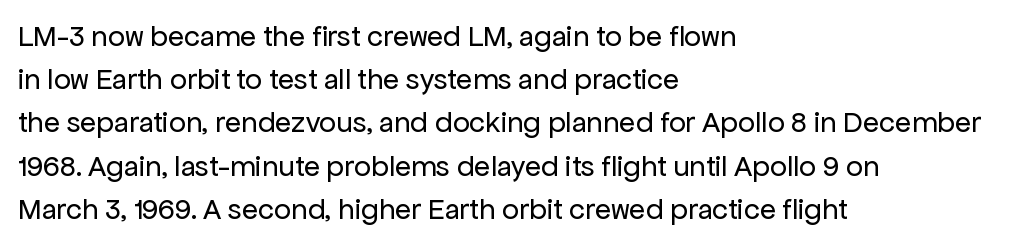
The image shows 30 px regular-weight sans-serif type, upright; set left-aligned, normal line spacing (1.44x), normal letter spacing, not underlined; low stroke contrast and a medium x-height.
